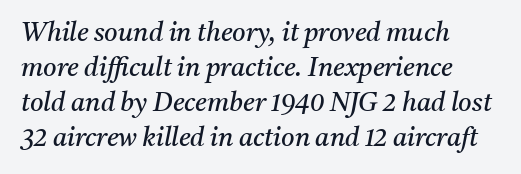
Summary of weight: not heavy and not bold. Evenly set lines give the paragraph a standard silhouette. Where is the straight margin? On the left. The space directly below the letters is spotless. The letterforms sit shoulder to shoulder at normal distance.
